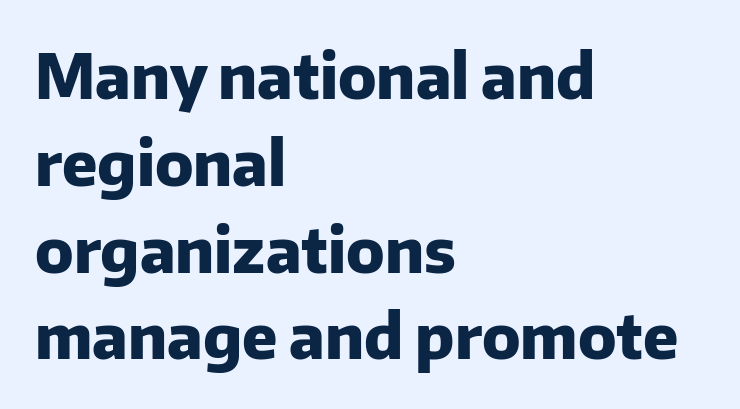
Default kerning and tracking; the words read as compact shapes. Regular leading. Note the varied advance widths — an 'i' is clearly narrower than an 'm'. Any mark beneath the type? The region is blank. Typographic density is high because the face is bold.
